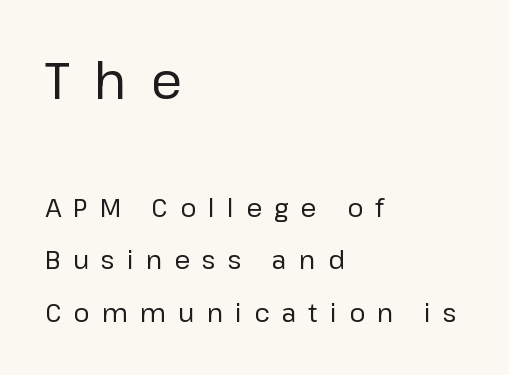
{"serif": "no", "italic": "no", "bold": "no", "weight": "regular", "width": "normal", "stroke_contrast": "low", "x_height": "medium", "monospaced": "no", "underline": "no", "align": "left", "line_spacing": "loose", "line_spacing_ratio": 2.1, "letter_spacing": "wide", "letter_spacing_em": 0.49, "larger_block": "first", "size_ratio": 2.0, "glyph_px": 50}
